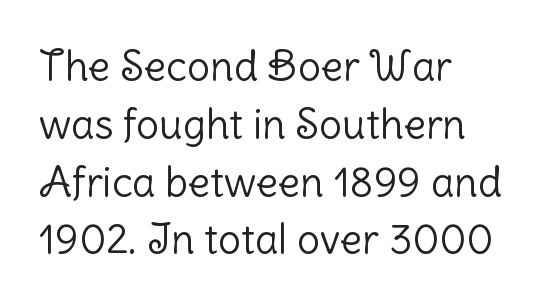
{"serif": "no", "italic": "no", "bold": "no", "weight": "light", "width": "normal", "stroke_contrast": "low", "x_height": "medium", "monospaced": "no", "underline": "no", "align": "left", "line_spacing": "normal", "line_spacing_ratio": 1.41, "letter_spacing": "normal", "letter_spacing_em": 0.0, "glyph_px": 41}
